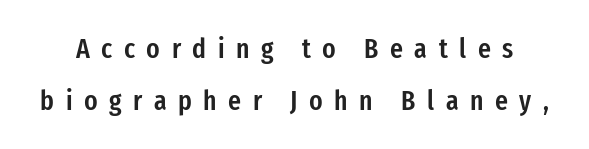
{"serif": "no", "italic": "no", "bold": "semi", "weight": "semibold", "width": "condensed", "stroke_contrast": "low", "x_height": "medium", "monospaced": "no", "underline": "no", "line_spacing_ratio": 1.84, "letter_spacing": "wide", "letter_spacing_em": 0.41, "glyph_px": 28}
